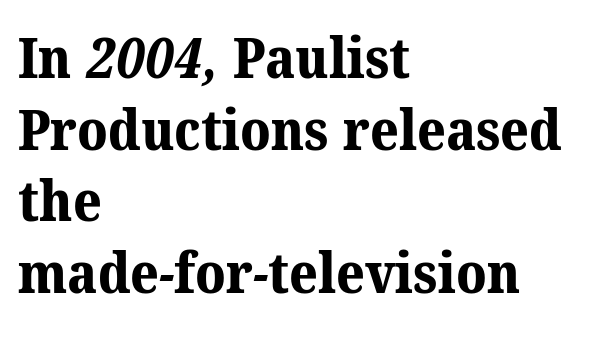
Strong, thick strokes mark this as bold type. Leading matches the norm, producing a regular column. The letterforms sit shoulder to shoulder at normal distance. The passage shown is typed in a proportional face where columns would drift.
